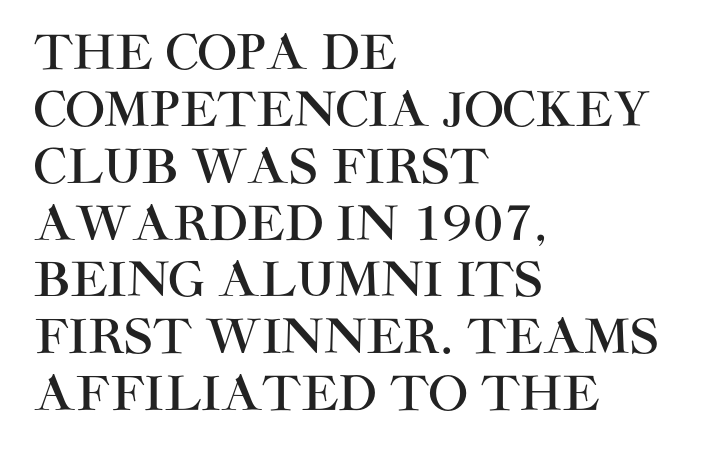
Is this a fixed-width face? No — the glyphs have proportional, varying widths. Horizontally, the lines are justified to the leading edge only. A typesetter would label this face a sans. Rule under the text: the space is simply empty.
